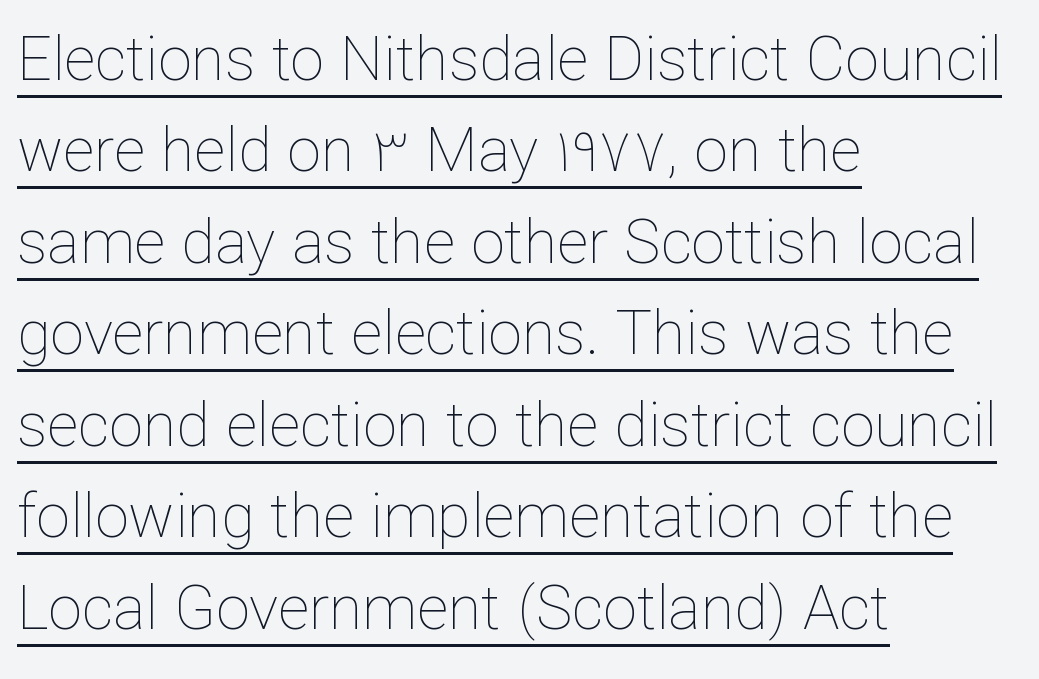
The image shows 61 px thin type, upright; set left-aligned, normal line spacing (1.5x), normal letter spacing, underlined; low stroke contrast and a medium x-height.
